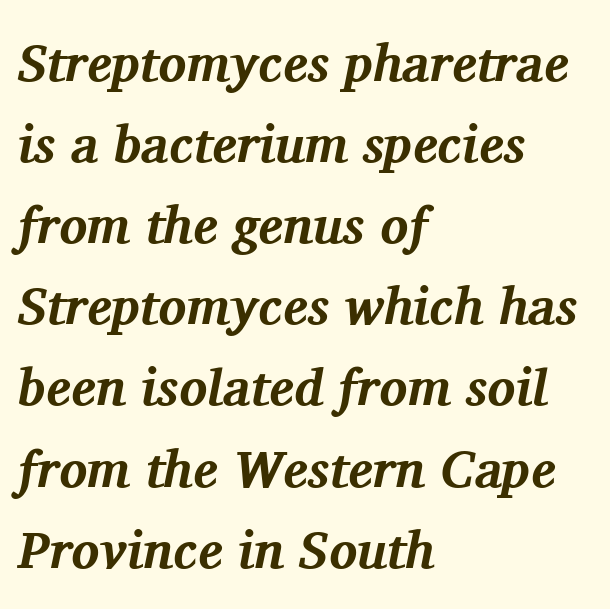
The image shows 52 px bold serif type, italic (leaning right); set left-aligned, normal line spacing (1.56x), normal letter spacing, not underlined; medium stroke contrast and a medium x-height.
